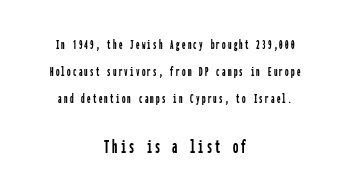
Q: Is the text italic (slanted)? A: No, it is upright.
Q: Is the text underlined? A: No.
Q: How is the paragraph aligned? A: Centered.
Q: Is the spacing between lines tight, normal or loose? A: Loose.
Q: Which block of text is set in a larger size, the first (top) or the second (bottom)? A: The second (bottom) one.
